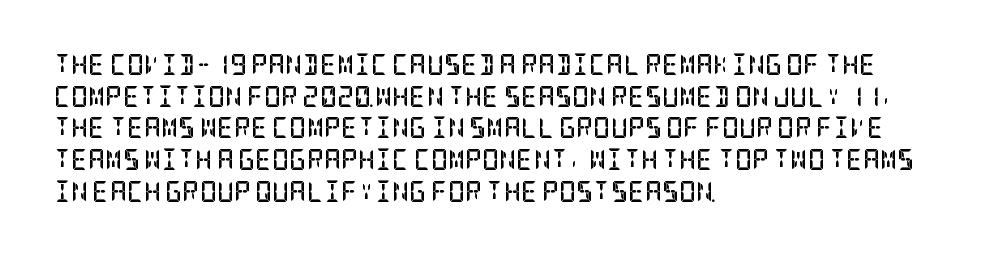
This is roman type, the default non-slanted kind. Observe the ordinary spacing: letters are neighbours, not strangers. The space between consecutive lines is moderate. Leftover space on each line is placed entirely after the last word. The string is rendered with underlining switched off. What weight is shown? A full bold with thick strokes.
